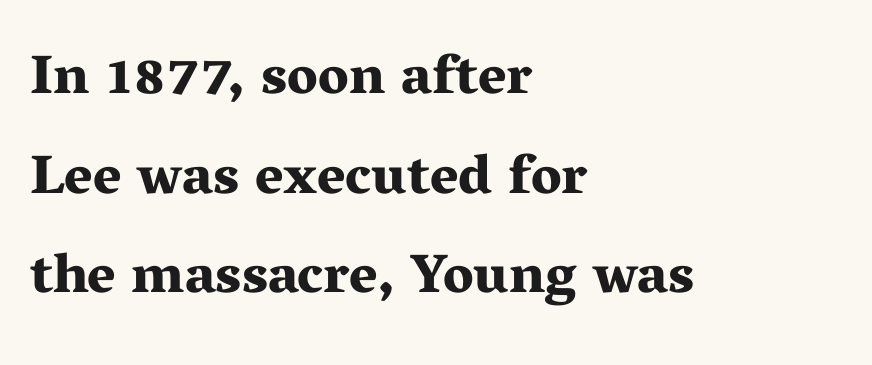
{"serif": "yes", "italic": "no", "bold": "yes", "weight": "bold", "width": "wide", "stroke_contrast": "medium", "x_height": "medium", "monospaced": "no", "underline": "no", "align": "left", "line_spacing_ratio": 1.81, "letter_spacing": "normal", "letter_spacing_em": 0.0, "glyph_px": 55}
